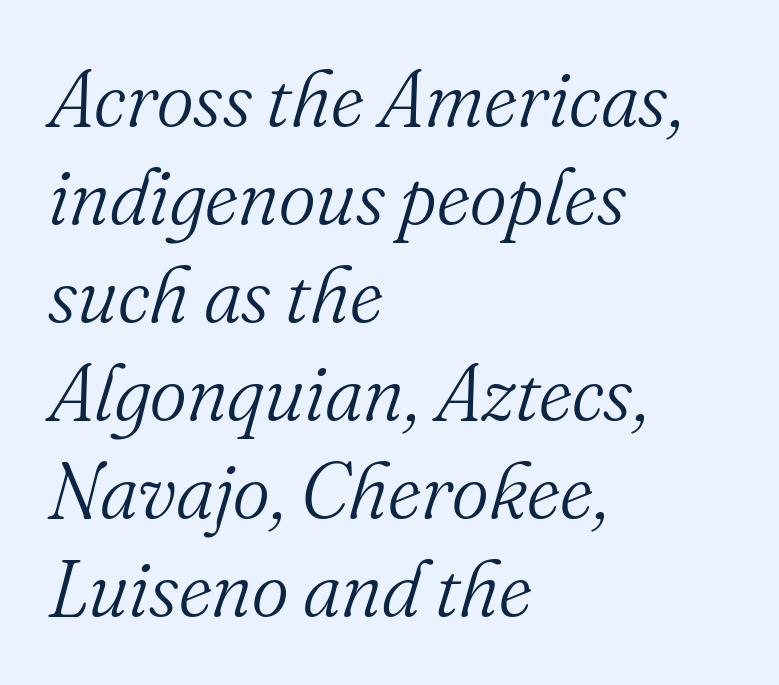
The image shows 79 px light serif type, italic (leaning right); set left-aligned, line spacing 1.24x, normal letter spacing, not underlined; medium stroke contrast and a small x-height.
